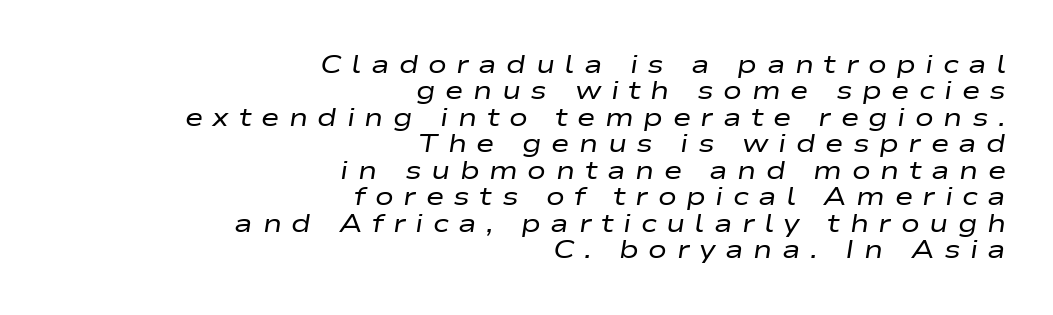
Leading: reduced. This rendering features lettering with no underline. Characters follow at a spacing far wider than the type designer built in. Right-aligned paragraph, ragged on the left.
